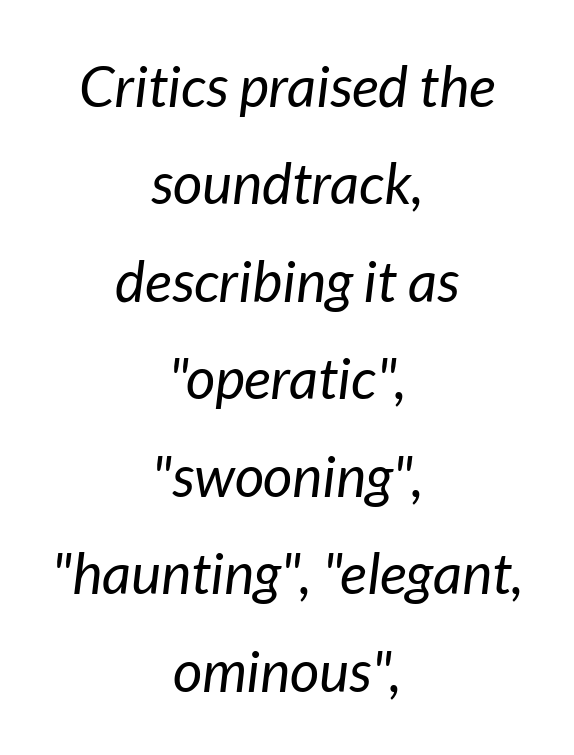
Q: Is the text bold? A: No.
Q: Is the text italic (slanted)? A: Yes, it leans right by about 7 degrees.
Q: Is the text underlined? A: No.
Q: How is the paragraph aligned? A: Centered.
Q: Is the spacing between letters normal or unusually wide? A: Normal.
Q: Width (condensed, normal, or wide)? A: Normal.
Q: Stroke contrast? A: Low.
Q: x-height? A: Medium.
Q: Monospaced? A: No.
